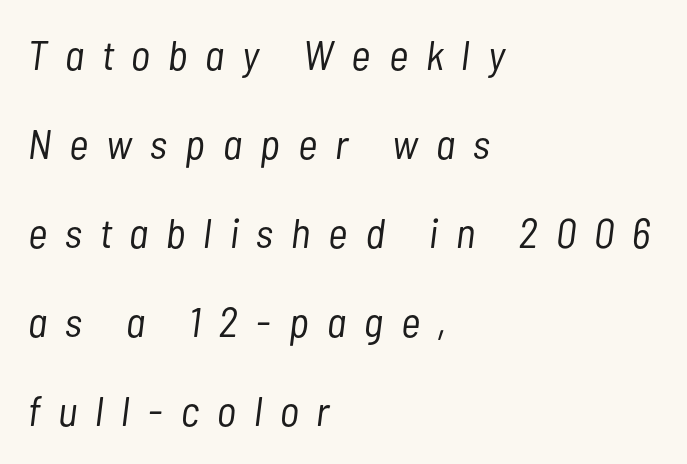
{"italic": "yes", "lean": "right", "slant_degrees": 7, "bold": "no", "weight": "light", "width": "condensed", "stroke_contrast": "low", "x_height": "medium", "monospaced": "no", "underline": "no", "align": "left", "line_spacing": "loose", "line_spacing_ratio": 2.12, "letter_spacing": "wide", "letter_spacing_em": 0.43, "glyph_px": 42}
